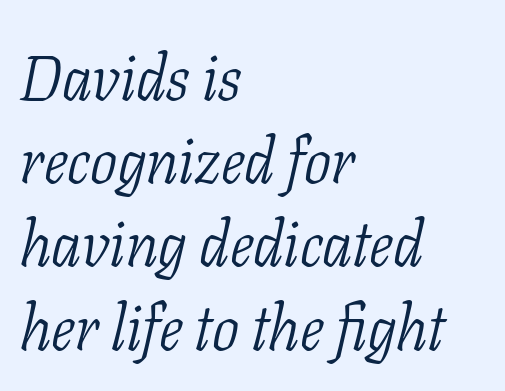
The type is set solid horizontally, with unmodified tracking. The rendering uses natural spacing where letterforms have individual widths. Note: serifs present on the glyphs. The letters are slanted; this is an italic face. Successive baselines arrive at the customary interval.
